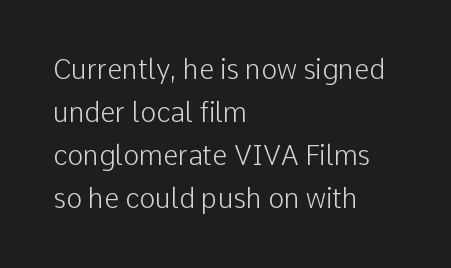
{"italic": "no", "bold": "no", "underline": "no", "align": "left", "line_spacing": "normal", "line_spacing_ratio": 1.59, "letter_spacing": "normal", "letter_spacing_em": 0.0, "glyph_px": 27}
